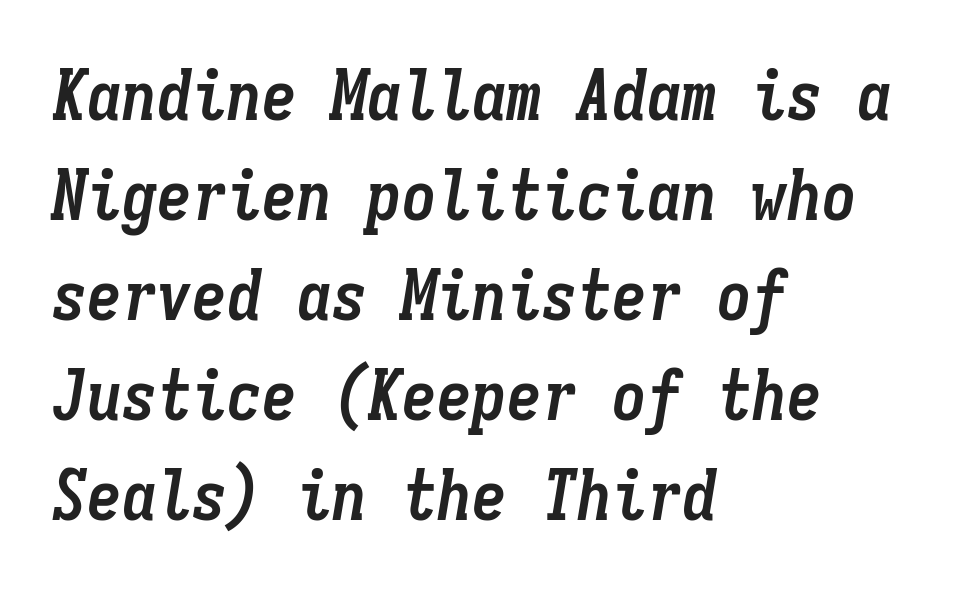
{"italic": "yes", "lean": "right", "slant_degrees": 9, "bold": "yes", "weight": "semibold", "width": "condensed", "stroke_contrast": "low", "x_height": "medium", "monospaced": "yes", "underline": "no", "align": "left", "line_spacing": "normal", "line_spacing_ratio": 1.43, "letter_spacing": "normal", "letter_spacing_em": 0.0, "glyph_px": 70}
